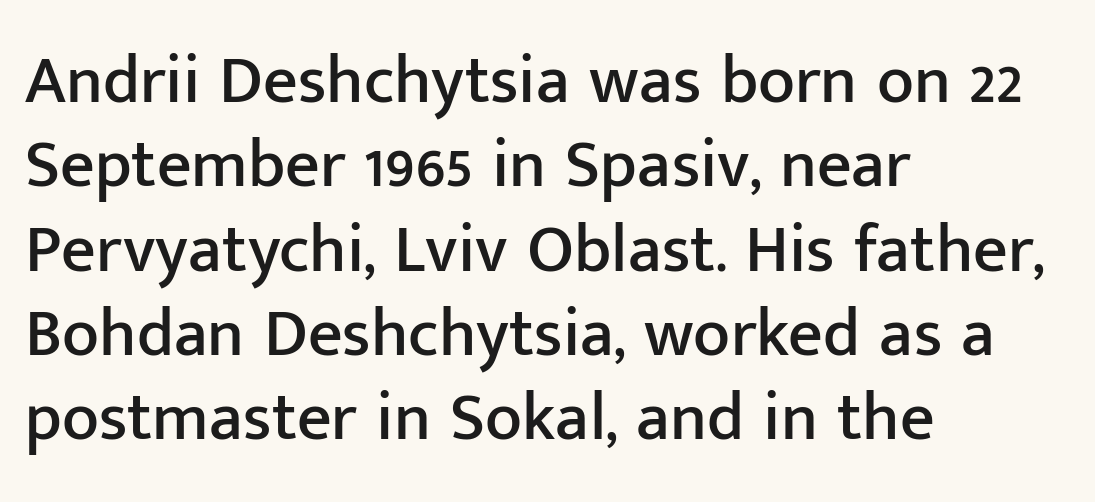
Varying glyph widths throughout — classic text-font behaviour. The space beneath each line is pristine and unruled. Upright lettering throughout. Look at the bottom of the vertical strokes: they stop flat, with no serifs. Words appear dense and cohesive because spacing is normal.
